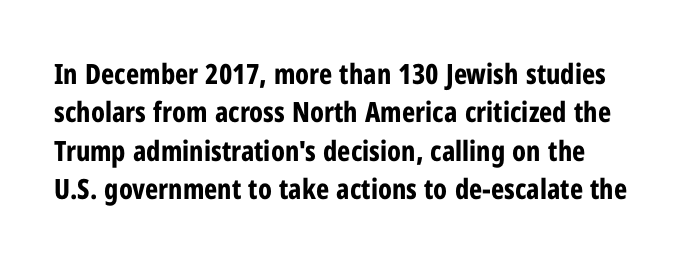
Q: Is the text bold? A: Yes.
Q: Is the text italic (slanted)? A: No, it is upright.
Q: Is the typeface a serif or a sans-serif typeface? A: Sans-serif.
Q: Is the text underlined? A: No.
Q: Is the spacing between letters normal or unusually wide? A: Normal.
Q: Is the spacing between lines tight, normal or loose? A: Normal.
Q: Width (condensed, normal, or wide)? A: Condensed.
Q: Stroke contrast? A: Low.
Q: x-height? A: Medium.
Q: Monospaced? A: No.
